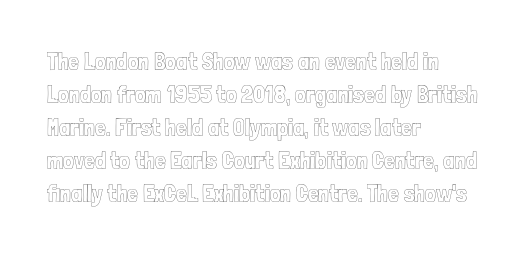
{"italic": "no", "underline": "no", "align": "left", "line_spacing": "normal", "line_spacing_ratio": 1.38, "letter_spacing": "normal", "letter_spacing_em": 0.0, "glyph_px": 24}
